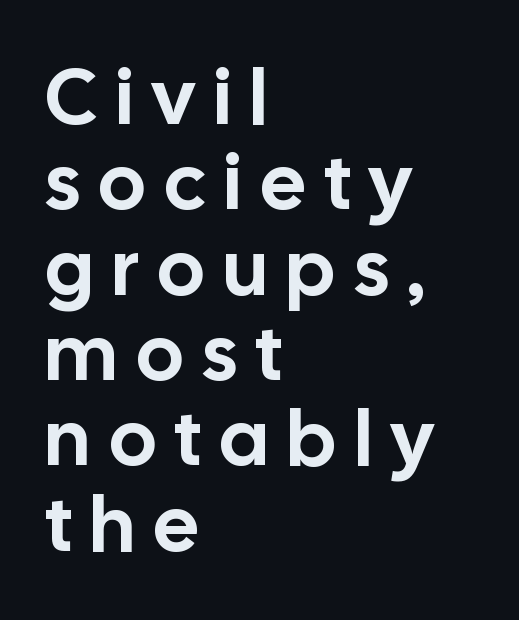
Q: Is the text italic (slanted)? A: No, it is upright.
Q: Is the typeface a serif or a sans-serif typeface? A: Sans-serif.
Q: Is the text underlined? A: No.
Q: How is the paragraph aligned? A: Left-aligned.
Q: Is the spacing between letters normal or unusually wide? A: Unusually wide.
Q: Is the spacing between lines tight, normal or loose? A: Tight.
Q: Width (condensed, normal, or wide)? A: Normal.
Q: Stroke contrast? A: Low.
Q: x-height? A: Medium.
Q: Monospaced? A: No.
